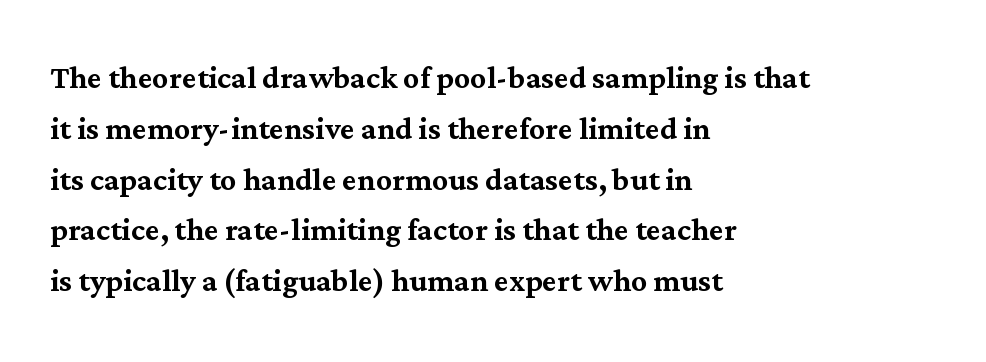
{"serif": "yes", "italic": "no", "width": "normal", "stroke_contrast": "medium", "x_height": "medium", "monospaced": "no", "underline": "no", "align": "left", "line_spacing": "normal", "line_spacing_ratio": 1.27, "letter_spacing": "normal", "letter_spacing_em": 0.0, "glyph_px": 40}
